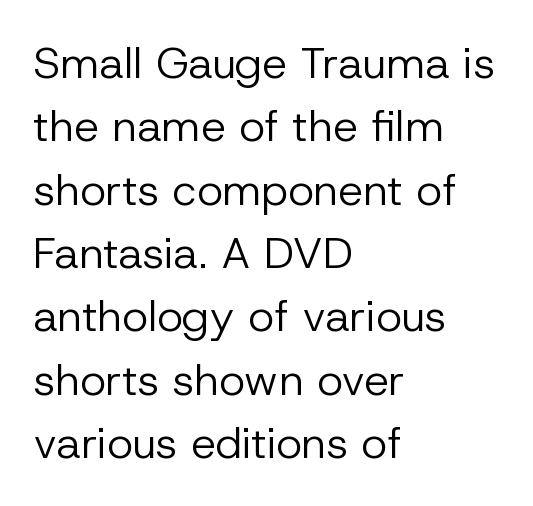
Q: Is the text bold? A: No.
Q: Is the text italic (slanted)? A: No, it is upright.
Q: Is the typeface a serif or a sans-serif typeface? A: Sans-serif.
Q: Is the text underlined? A: No.
Q: How is the paragraph aligned? A: Left-aligned.
Q: Is the spacing between letters normal or unusually wide? A: Normal.
Q: Is the spacing between lines tight, normal or loose? A: Normal.
Q: Width (condensed, normal, or wide)? A: Normal.
Q: Stroke contrast? A: Low.
Q: x-height? A: Medium.
Q: Monospaced? A: No.
